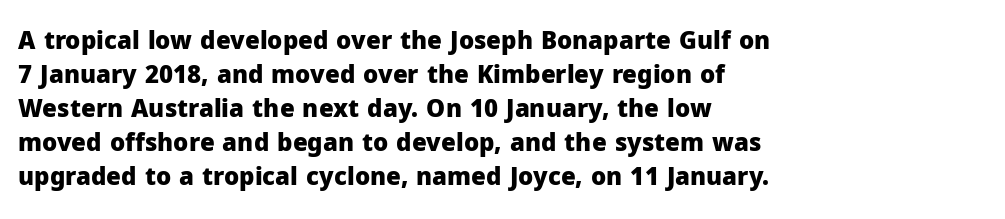
{"italic": "no", "bold": "yes", "underline": "no", "align": "left", "line_spacing": "normal", "line_spacing_ratio": 1.42, "letter_spacing": "normal", "letter_spacing_em": 0.0, "glyph_px": 24}
